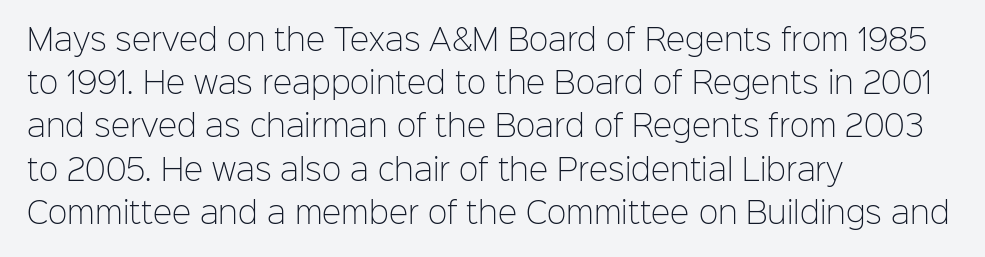
Q: Is the text bold? A: No.
Q: Is the text italic (slanted)? A: No, it is upright.
Q: Is the typeface a serif or a sans-serif typeface? A: Sans-serif.
Q: Is the text underlined? A: No.
Q: How is the paragraph aligned? A: Left-aligned.
Q: Is the spacing between letters normal or unusually wide? A: Normal.
Q: Is the spacing between lines tight, normal or loose? A: Normal.
Q: Width (condensed, normal, or wide)? A: Normal.
Q: Stroke contrast? A: Low.
Q: x-height? A: Medium.
Q: Monospaced? A: No.
